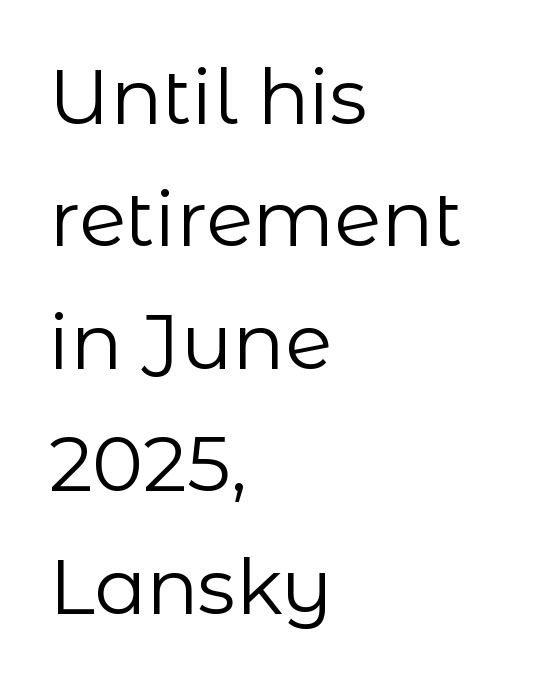
The image shows 77 px regular-weight sans-serif type, upright; set left-aligned, normal line spacing (1.59x), normal letter spacing, not underlined; low stroke contrast and a medium x-height.
